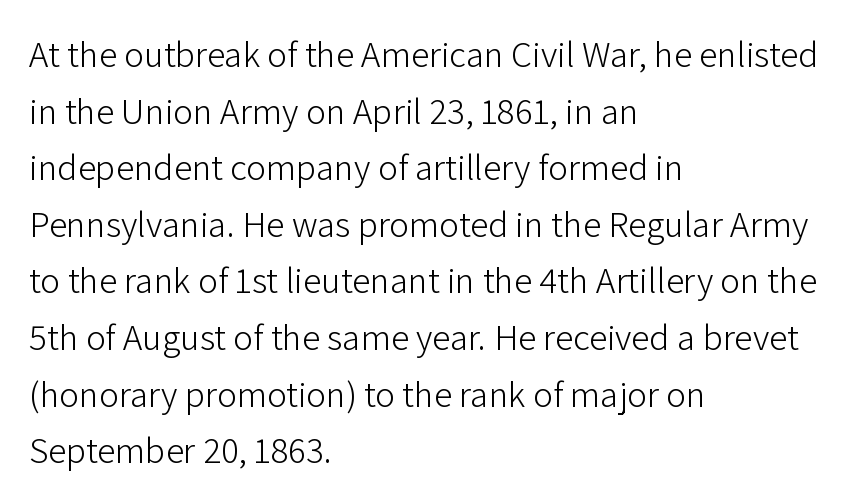
Q: Is the text bold? A: No.
Q: Is the text italic (slanted)? A: No, it is upright.
Q: Is the typeface a serif or a sans-serif typeface? A: Sans-serif.
Q: Is the text underlined? A: No.
Q: How is the paragraph aligned? A: Left-aligned.
Q: Is the spacing between letters normal or unusually wide? A: Normal.
Q: Is the spacing between lines tight, normal or loose? A: Normal.
Q: Width (condensed, normal, or wide)? A: Normal.
Q: Stroke contrast? A: Low.
Q: x-height? A: Medium.
Q: Monospaced? A: No.
